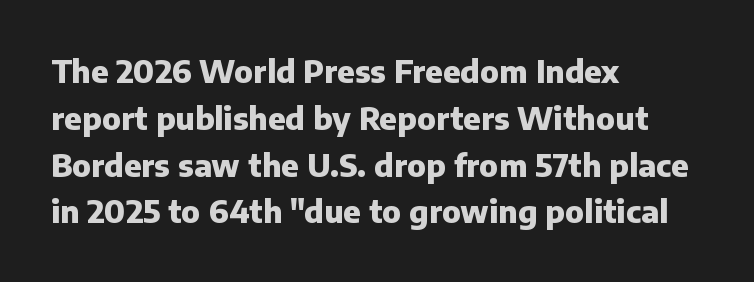
The image shows 31 px heavy sans-serif type, upright; set left-aligned, normal line spacing (1.51x), normal letter spacing, not underlined; low stroke contrast and a medium x-height.
